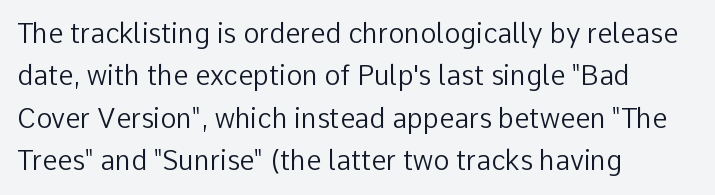
Characters follow at the spacing the type designer built in. Where is the straight margin? On the left. Weight: regular or lighter. Check the space under the baseline: it is left empty. Each new line begins a customary step beneath the previous one.
